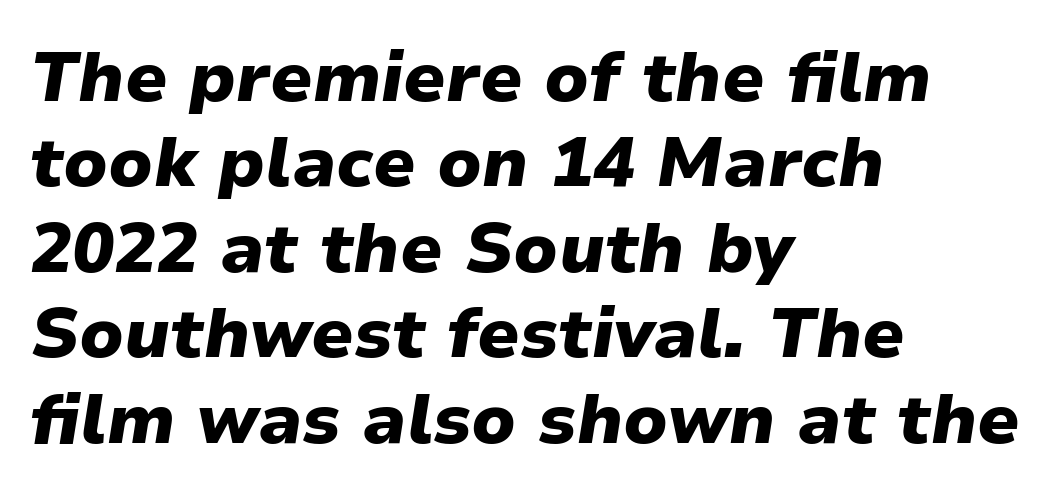
Q: Is the text bold? A: Yes.
Q: Is the text italic (slanted)? A: Yes, it leans right by about 9 degrees.
Q: Is the text underlined? A: No.
Q: How is the paragraph aligned? A: Left-aligned.
Q: Is the spacing between letters normal or unusually wide? A: Normal.
Q: Width (condensed, normal, or wide)? A: Normal.
Q: Stroke contrast? A: Low.
Q: x-height? A: Medium.
Q: Monospaced? A: No.
